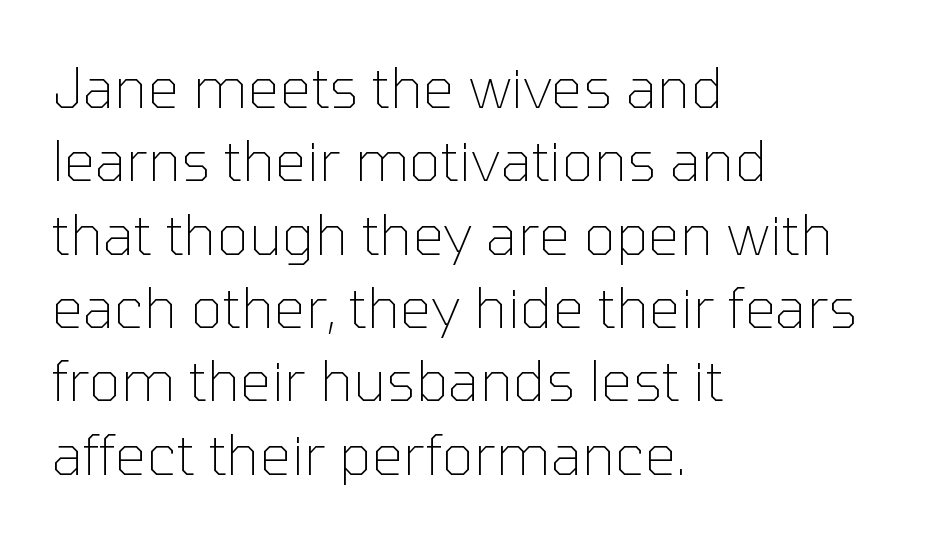
The image shows 56 px thin sans-serif type, upright; set left-aligned, normal line spacing (1.31x), normal letter spacing, not underlined; low stroke contrast and a medium x-height.
